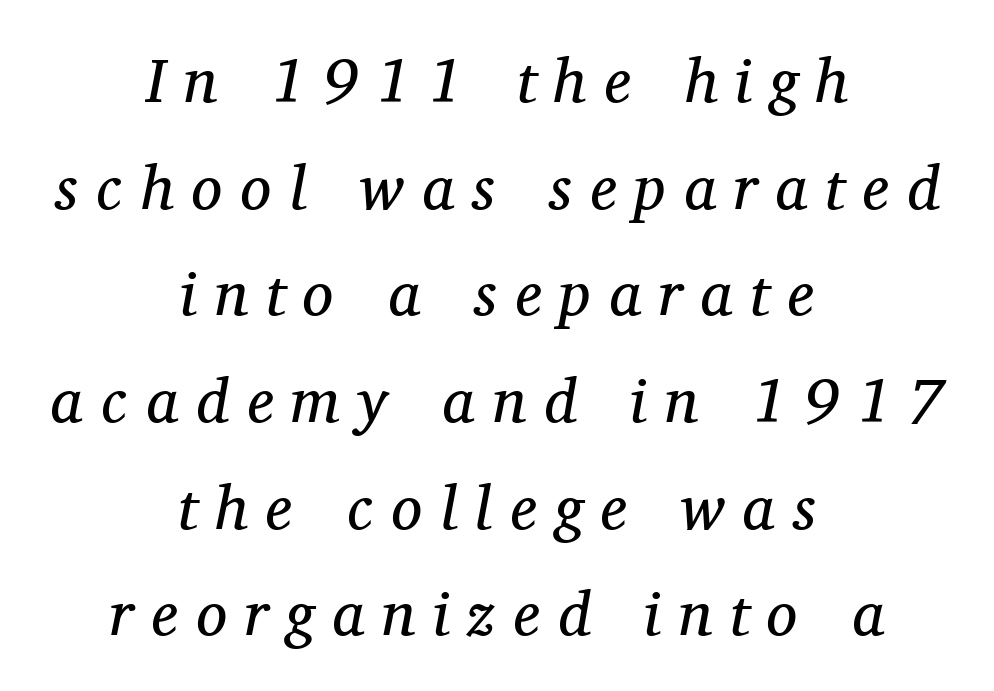
Between one letter and the next there's a generous, obvious gap. There's an unmistakable incline to the writing here. A typesetter would label this face a serif. The face used here is proportionally spaced, like ordinary book or web type.
